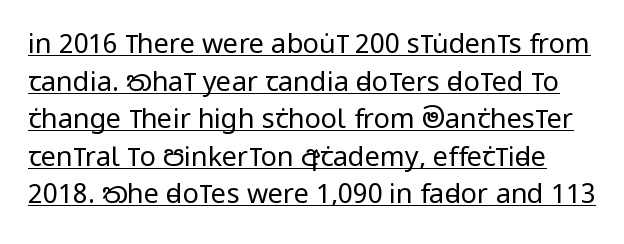
{"italic": "no", "bold": "no", "underline": "yes", "line_spacing": "normal", "line_spacing_ratio": 1.39, "letter_spacing": "normal", "letter_spacing_em": 0.0, "glyph_px": 27}
